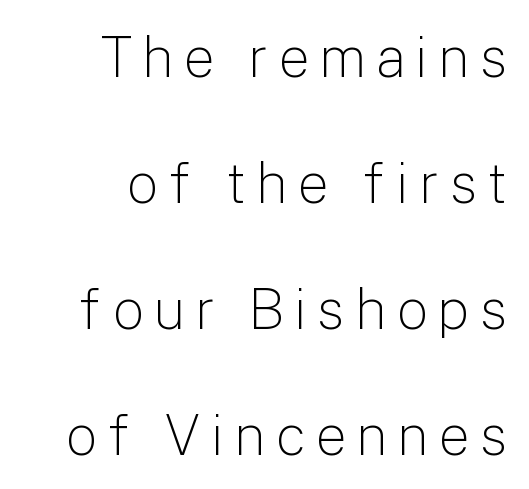
The image shows 56 px light sans-serif type, upright; set right-aligned, loose line spacing (2.25x), not underlined; low stroke contrast and a medium x-height.
